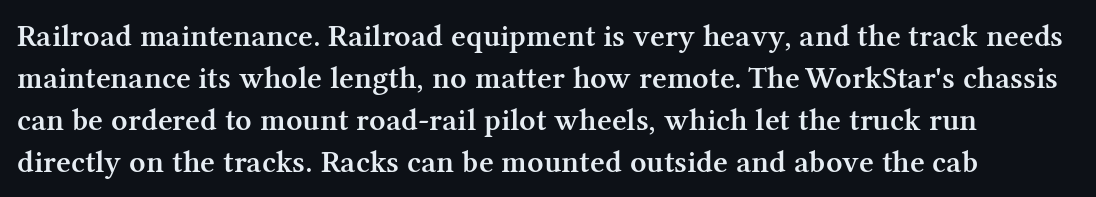
Type without underlining. The face used here is seriffed, in the tradition of book romans. The passage shown is typed in a proportional face where columns would drift. On the weight axis this lands at semibold, roughly 600.
